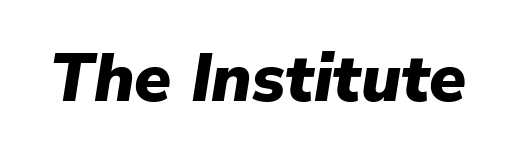
{"italic": "yes", "lean": "right", "slant_degrees": 9, "bold": "yes", "weight": "heavy", "width": "normal", "stroke_contrast": "low", "x_height": "medium", "monospaced": "no", "underline": "no", "letter_spacing": "normal", "letter_spacing_em": 0.0, "glyph_px": 67}
